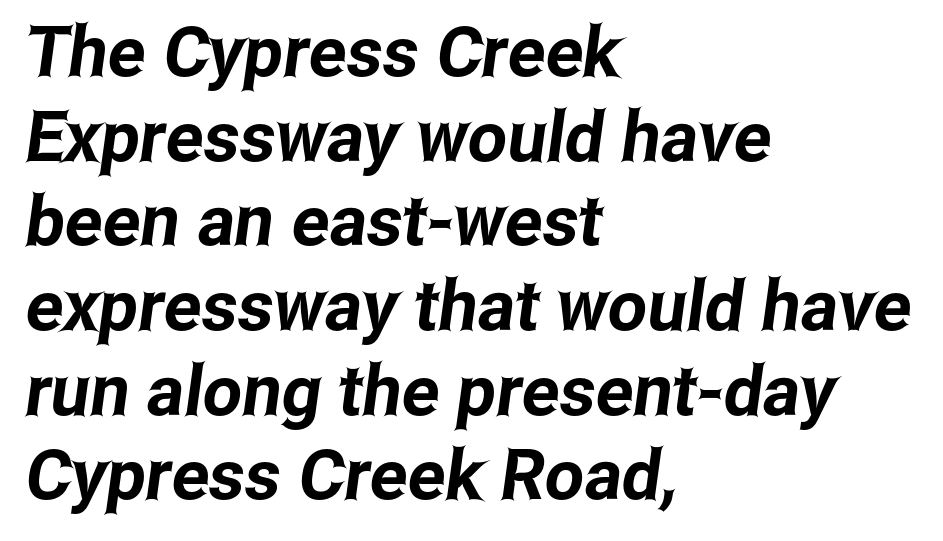
Q: Is the typeface a serif or a sans-serif typeface? A: Sans-serif.
Q: Is the text underlined? A: No.
Q: How is the paragraph aligned? A: Left-aligned.
Q: Is the spacing between letters normal or unusually wide? A: Normal.
Q: Width (condensed, normal, or wide)? A: Condensed.
Q: Stroke contrast? A: Low.
Q: x-height? A: Medium.
Q: Monospaced? A: No.
